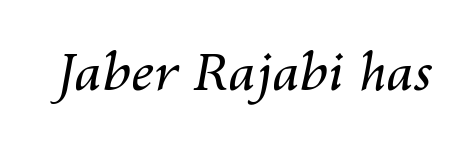
Q: Is the text bold? A: No.
Q: Is the text italic (slanted)? A: Yes, it leans right by about 10 degrees.
Q: Is the text underlined? A: No.
Q: Is the spacing between letters normal or unusually wide? A: Normal.
Q: Width (condensed, normal, or wide)? A: Normal.
Q: Stroke contrast? A: Medium.
Q: x-height? A: Medium.
Q: Monospaced? A: No.
